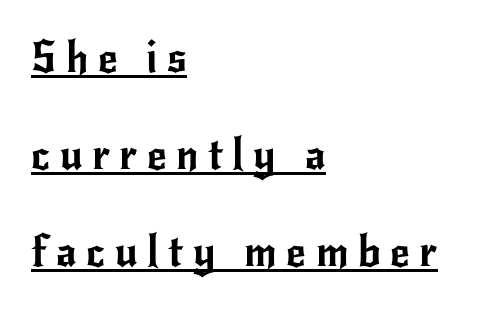
{"serif": "no", "italic": "no", "width": "normal", "stroke_contrast": "low", "x_height": "small", "monospaced": "no", "underline": "yes", "align": "left", "line_spacing": "loose", "line_spacing_ratio": 2.26, "letter_spacing": "wide", "letter_spacing_em": 0.22, "glyph_px": 43}
